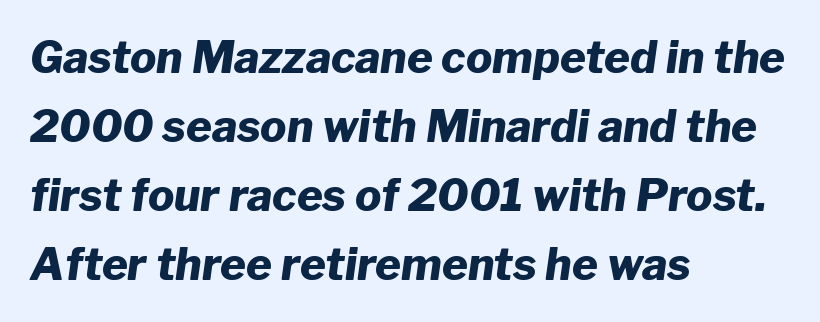
Character widths vary here, with narrow letters taking less room than wide ones. Weight check: bold — yes, fully. Descenders hang freely into open space. The rendering keeps characters at their native spacing. The lines are quadded left. How would I describe the line gaps? Plain and ordinary.
